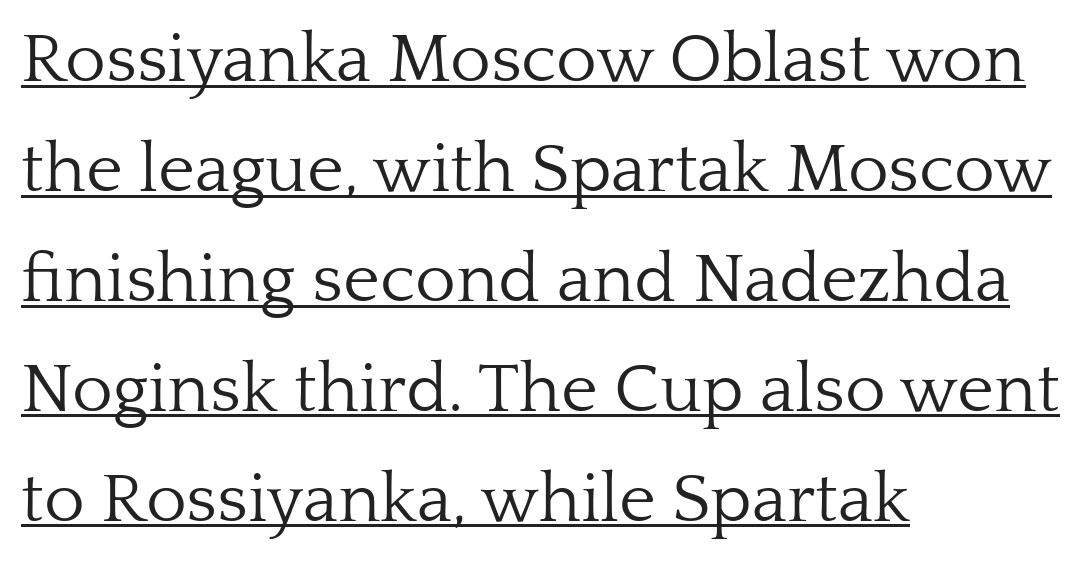
A typographer would call this underscored text. Is this a heavy cut? Hardly; it is regular or lighter. Is this a fixed-width face? No — the glyphs have proportional, varying widths. The lettering stays uniformly vertical, giving the passage a roman look. What's the leading like? Ordinary, nothing unusual.
